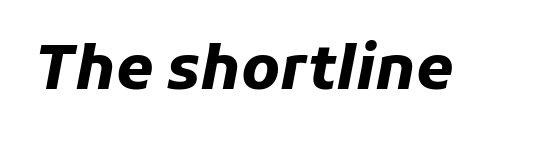
{"italic": "yes", "lean": "right", "slant_degrees": 11, "bold": "yes", "weight": "heavy", "width": "normal", "stroke_contrast": "low", "x_height": "medium", "monospaced": "no", "underline": "no", "letter_spacing": "normal", "letter_spacing_em": 0.0, "glyph_px": 60}
